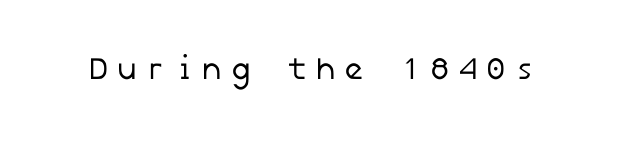
Q: Is the text bold? A: No.
Q: Is the typeface a serif or a sans-serif typeface? A: Sans-serif.
Q: Is the text underlined? A: No.
Q: Is the spacing between letters normal or unusually wide? A: Unusually wide.
Q: Width (condensed, normal, or wide)? A: Normal.
Q: Stroke contrast? A: Low.
Q: x-height? A: Medium.
